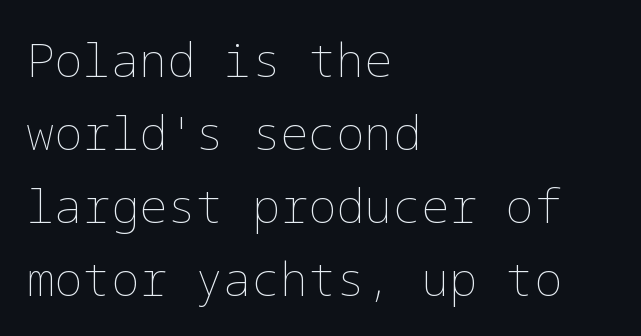
The rendering keeps characters at their native spacing. Caption: multi-line text, flush left, ragged right. Designer's note — italics off, roman on. Underlining? Definitely not there. Weight: regular or lighter.
